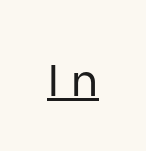
The image shows 44 px regular-weight sans-serif type, upright; set unusually wide letter spacing (+0.29 em), underlined; low stroke contrast and a medium x-height.
